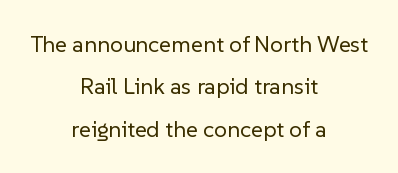
{"italic": "no", "bold": "no", "underline": "no", "align": "center", "line_spacing_ratio": 1.84, "letter_spacing": "normal", "letter_spacing_em": 0.0, "glyph_px": 23}
